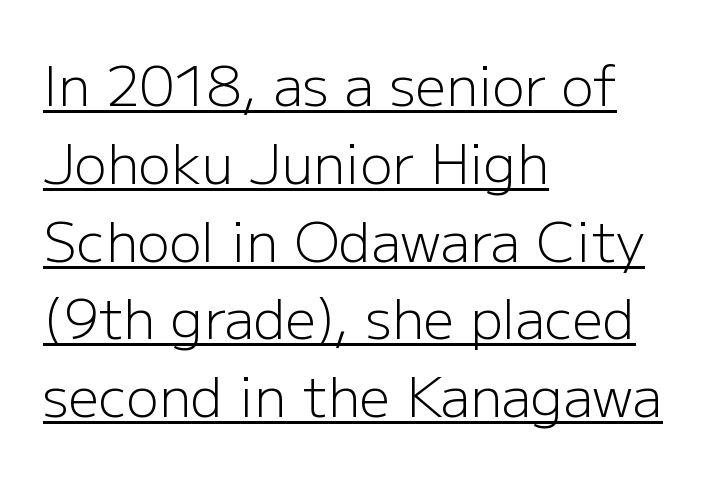
The image shows 54 px light sans-serif type, upright; set left-aligned, normal line spacing (1.44x), normal letter spacing, underlined; low stroke contrast and a medium x-height.
